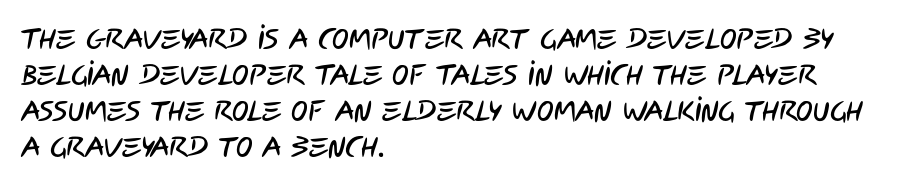
Q: Is the typeface a serif or a sans-serif typeface? A: Sans-serif.
Q: Is the text underlined? A: No.
Q: How is the paragraph aligned? A: Left-aligned.
Q: Is the spacing between letters normal or unusually wide? A: Normal.
Q: Is the spacing between lines tight, normal or loose? A: Normal.
Q: Width (condensed, normal, or wide)? A: Condensed.
Q: Stroke contrast? A: Low.
Q: x-height? A: Large.
Q: Monospaced? A: No.
